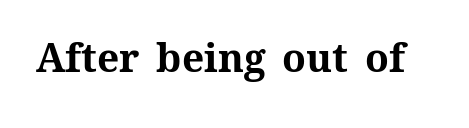
The letters are bold, with thick, heavy strokes. This sample has the flowing, uneven cadence of proportional lettering. The zone under the glyphs is completely vacant. Posture: vertical. These lines keep a tight, regular rhythm from letter to letter.
